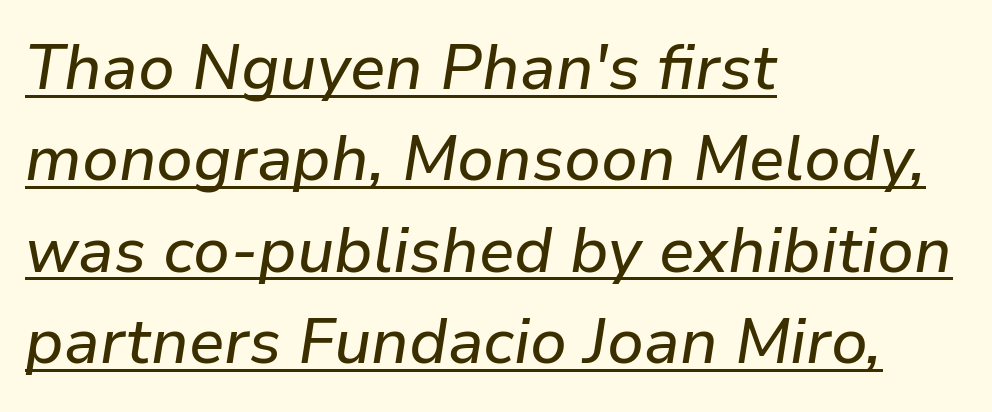
The axis of the letterforms is tilted away from vertical. The letters advance in unequal steps, a hallmark of proportional type. Visually the block forms a straight wall on the left and a jagged coastline on the right. The passage shown has conventional tracking throughout.
